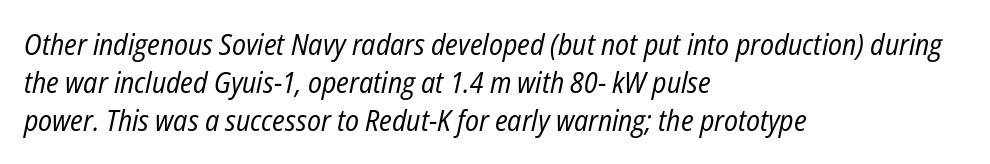
The letters are slanted; this is an italic face. Vertical spacing — default. Tracking here is standard; glyphs follow each other at the usual distance. Typeset ragged right — the left edge is the straight one. Type without underlining. Is this a fixed-width face? No — the glyphs have proportional, varying widths.
